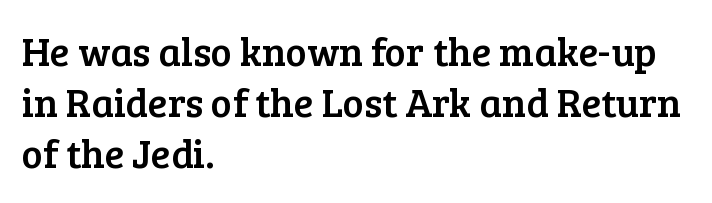
Q: Is the text italic (slanted)? A: No, it is upright.
Q: Is the typeface a serif or a sans-serif typeface? A: Serif.
Q: Is the text underlined? A: No.
Q: How is the paragraph aligned? A: Left-aligned.
Q: Is the spacing between letters normal or unusually wide? A: Normal.
Q: Is the spacing between lines tight, normal or loose? A: Normal.
Q: Width (condensed, normal, or wide)? A: Normal.
Q: Stroke contrast? A: Low.
Q: x-height? A: Medium.
Q: Monospaced? A: No.
